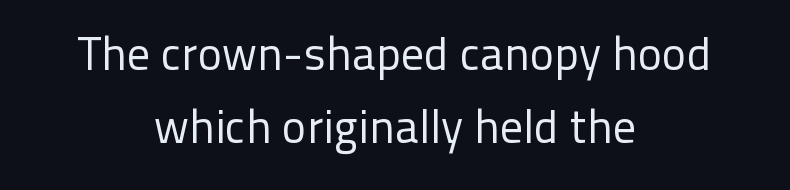
{"serif": "no", "italic": "no", "bold": "no", "weight": "regular", "width": "normal", "stroke_contrast": "low", "x_height": "medium", "monospaced": "no", "underline": "no", "align": "center", "line_spacing": "normal", "line_spacing_ratio": 1.58, "letter_spacing": "normal", "letter_spacing_em": 0.0, "glyph_px": 46}
